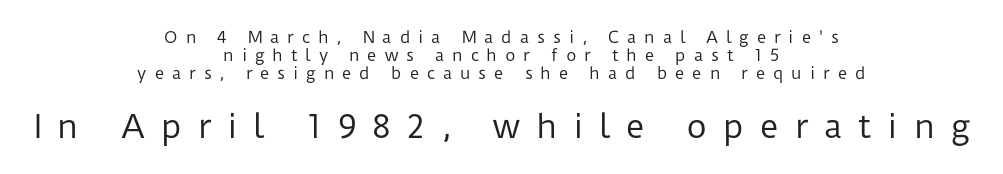
{"serif": "no", "italic": "no", "bold": "no", "weight": "regular", "width": "normal", "stroke_contrast": "low", "x_height": "medium", "monospaced": "no", "underline": "no", "align": "center", "line_spacing": "tight", "line_spacing_ratio": 1.11, "letter_spacing": "wide", "letter_spacing_em": 0.49, "larger_block": "second", "size_ratio": 2.0, "glyph_px": 32}
